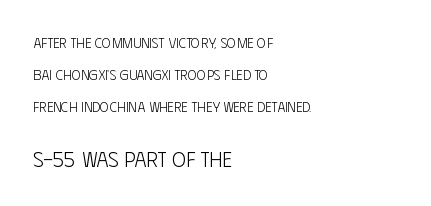
No letter is thick-stroked: the sample isn't bold. If you measured baseline to baseline, you'd find a long distance. The lines are quadded left. Caption: standard tracking, unaltered. The specimen reads as upright at a glance.
